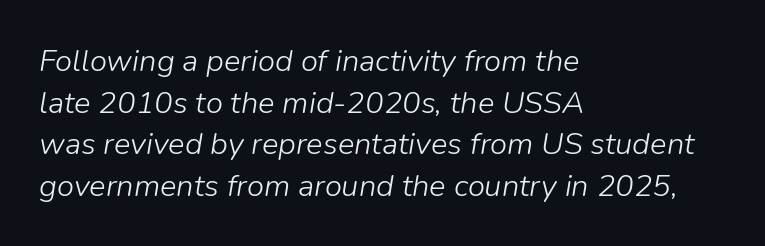
Check under the words: just untouched page. Slant detected: the letters are inclined. Bold? No — there's no thickening of the strokes. Reading down the column, the eye jumps a familiar distance to each next line.
